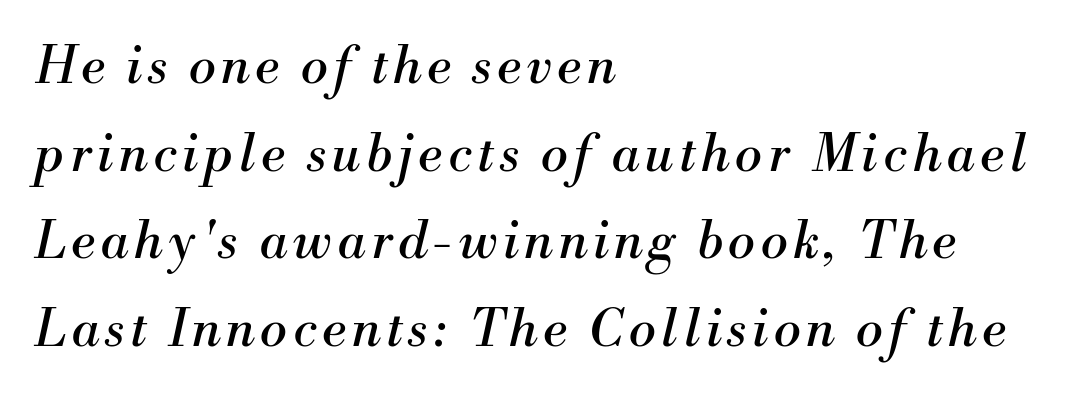
Q: Is the text bold? A: No.
Q: Is the text italic (slanted)? A: Yes, it leans right by about 13 degrees.
Q: Is the typeface a serif or a sans-serif typeface? A: Serif.
Q: Is the text underlined? A: No.
Q: How is the paragraph aligned? A: Left-aligned.
Q: Width (condensed, normal, or wide)? A: Normal.
Q: Stroke contrast? A: Medium.
Q: x-height? A: Small.
Q: Monospaced? A: No.
